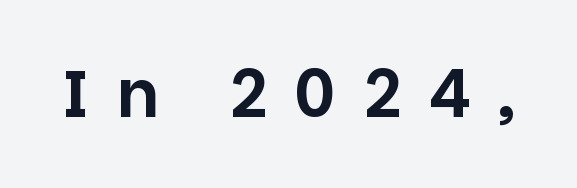
The image shows 65 px sans-serif type, upright; set unusually wide letter spacing (+0.42 em), not underlined; low stroke contrast and a large x-height.
